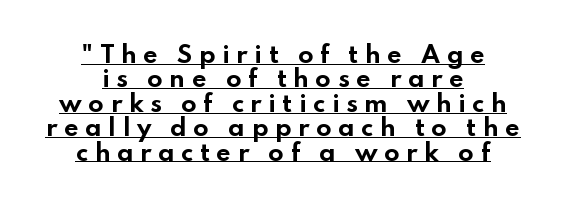
Inter-character spacing is expanded well beyond the font's built-in metrics. The lines in this sample share a center point and differ in where they start and stop. Is there an underline? Yes — a line sits under the letters. Vertical spacing — tight. These lines carry a lot of weight — the face is fully bold. Ascenders rise straight up at ninety degrees.
